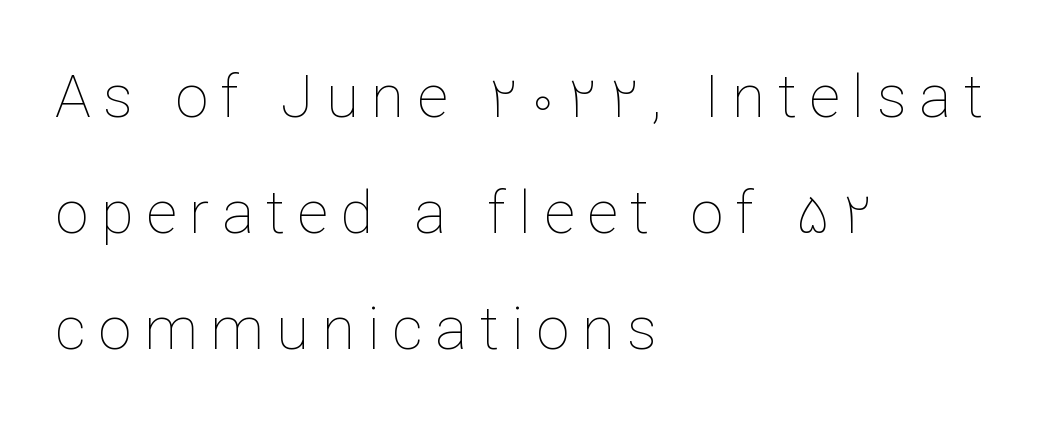
{"italic": "no", "bold": "no", "weight": "thin", "width": "normal", "stroke_contrast": "low", "x_height": "medium", "monospaced": "no", "underline": "no", "align": "left", "line_spacing": "loose", "line_spacing_ratio": 1.93, "letter_spacing": "wide", "letter_spacing_em": 0.21, "glyph_px": 60}
